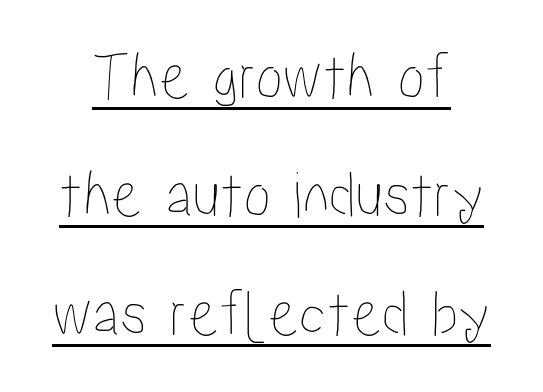
The image shows 68 px condensed type, upright; set line spacing 1.74x, normal letter spacing, underlined; low stroke contrast and a medium x-height.
